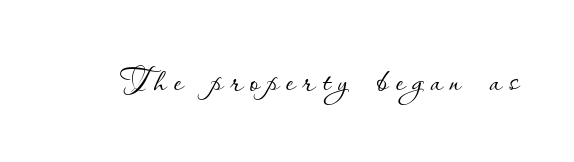
{"bold": "no", "weight": "thin", "width": "normal", "stroke_contrast": "low", "x_height": "small", "monospaced": "no", "underline": "no", "glyph_px": 46}
